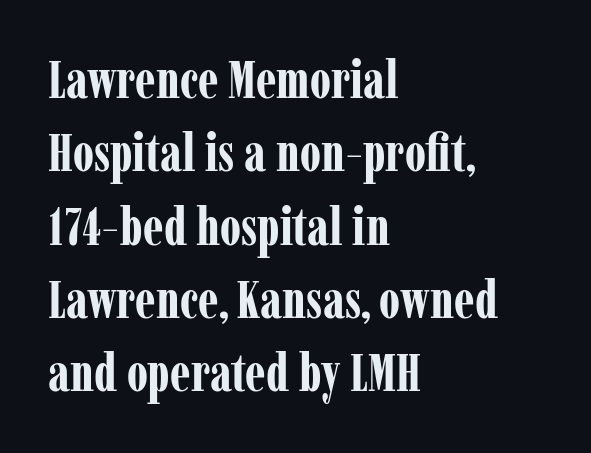
The image shows 52 px bold, condensed serif type, upright; set left-aligned, normal line spacing (1.41x), normal letter spacing, not underlined; low stroke contrast and a medium x-height.
